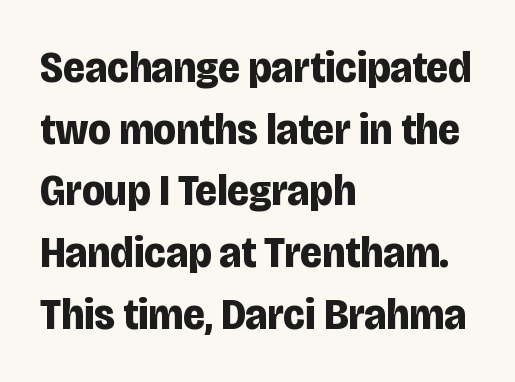
On the weight axis this lands at bold, roughly 700. The space directly below the letters is spotless. A roman cut, with each character standing at attention. Stroke terminals: plain, sans-serif. A typesetter would call this proportional, since set widths differ per character. Look at the tracking — it's just the regular setting, nothing added.
